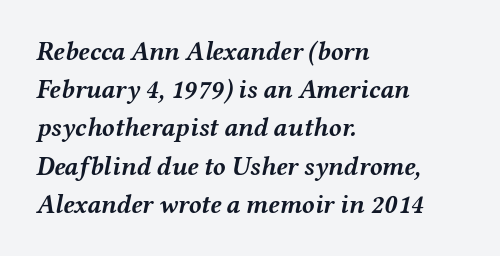
Q: Is the text bold? A: Yes.
Q: Is the text italic (slanted)? A: Yes, it leans right by about 12 degrees.
Q: Is the text underlined? A: No.
Q: How is the paragraph aligned? A: Left-aligned.
Q: Is the spacing between letters normal or unusually wide? A: Normal.
Q: Is the spacing between lines tight, normal or loose? A: Normal.
